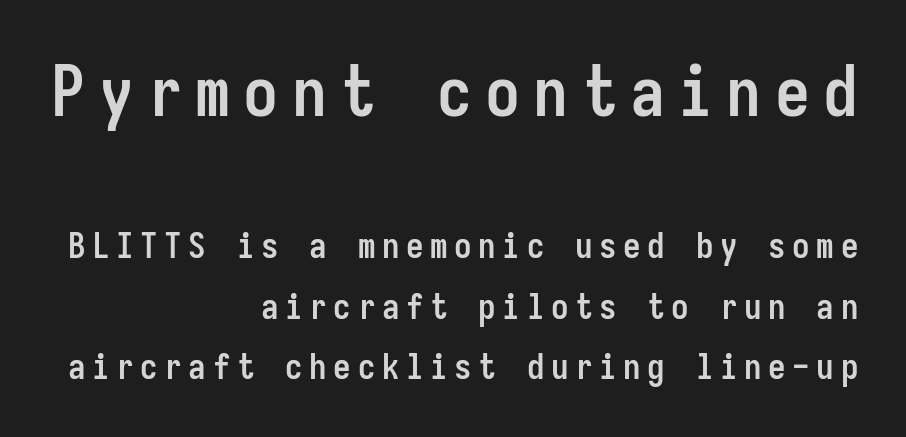
The letters carry no serifs — their stems end cleanly without finishing strokes. The passage shown is not underscored anywhere. Does the copy run flush right? Yes — the right margin is perfectly even. Is there any slant? The stems are plumb. Strokes here are thick enough to call this a true bold. Top chunk: large. Bottom chunk: small.
